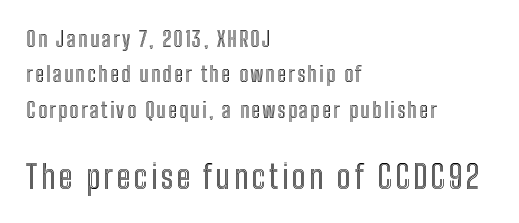
Q: Is the text italic (slanted)? A: No, it is upright.
Q: Is the text underlined? A: No.
Q: How is the paragraph aligned? A: Left-aligned.
Q: Is the spacing between lines tight, normal or loose? A: Normal.
Q: Which block of text is set in a larger size, the first (top) or the second (bottom)? A: The second (bottom) one.
Q: Width (condensed, normal, or wide)? A: Condensed.
Q: x-height? A: Medium.
Q: Monospaced? A: No.
